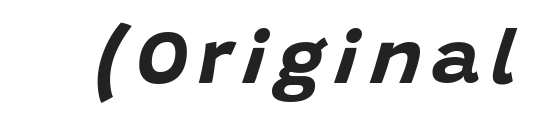
{"italic": "yes", "lean": "right", "slant_degrees": 15, "bold": "yes", "weight": "bold", "width": "normal", "stroke_contrast": "low", "x_height": "large", "monospaced": "no", "underline": "no", "glyph_px": 77}
